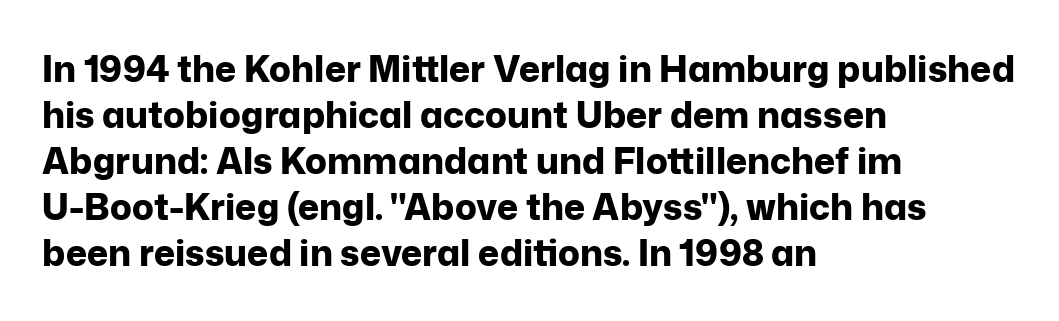
Q: Is the text bold? A: Yes.
Q: Is the text italic (slanted)? A: No, it is upright.
Q: Is the typeface a serif or a sans-serif typeface? A: Sans-serif.
Q: Is the text underlined? A: No.
Q: How is the paragraph aligned? A: Left-aligned.
Q: Is the spacing between letters normal or unusually wide? A: Normal.
Q: Is the spacing between lines tight, normal or loose? A: Normal.
Q: Width (condensed, normal, or wide)? A: Normal.
Q: Stroke contrast? A: Low.
Q: x-height? A: Medium.
Q: Monospaced? A: No.
